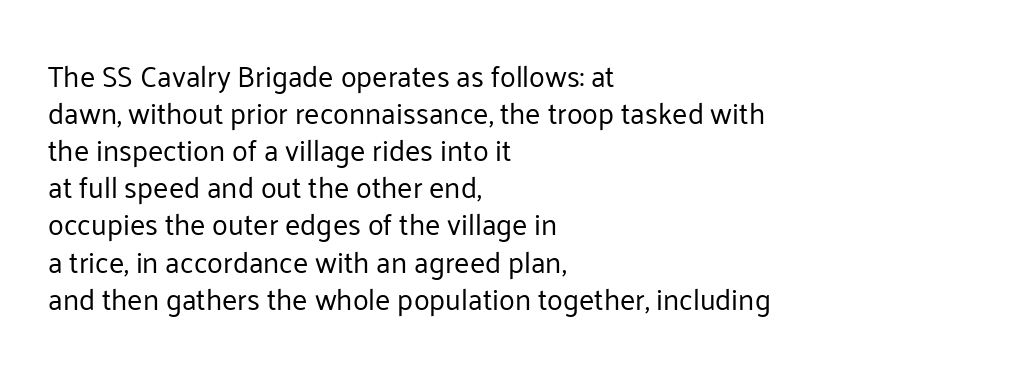
Decoration check: the copy has no underline. Is this a heavy cut? Hardly; it is regular or lighter. The lines are quadded left. Notice how the stems are strictly vertical — no italics here.
